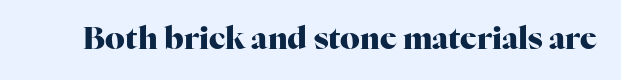
Q: Is the text bold? A: Yes.
Q: Is the text italic (slanted)? A: No, it is upright.
Q: Is the typeface a serif or a sans-serif typeface? A: Serif.
Q: Is the text underlined? A: No.
Q: Is the spacing between letters normal or unusually wide? A: Normal.
Q: Width (condensed, normal, or wide)? A: Normal.
Q: Stroke contrast? A: High.
Q: x-height? A: Medium.
Q: Monospaced? A: No.
